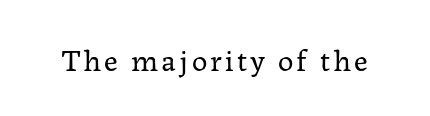
The image shows 31 px regular-weight serif type, upright; set not underlined; low stroke contrast and a medium x-height.
